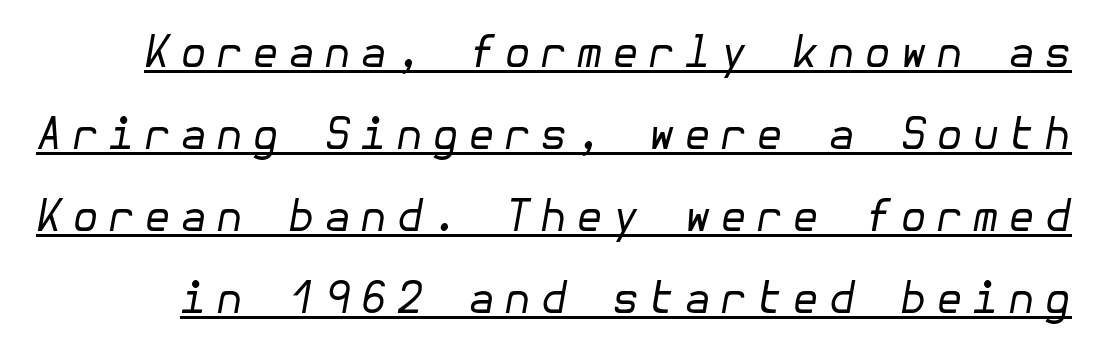
The image shows 44 px regular-weight type, italic (leaning right); set line spacing 1.86x, unusually wide letter spacing (+0.2 em), underlined; low stroke contrast and a medium x-height.
